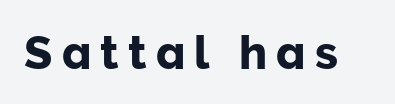
{"serif": "no", "italic": "no", "width": "normal", "stroke_contrast": "low", "x_height": "medium", "monospaced": "no", "underline": "no", "letter_spacing": "wide", "letter_spacing_em": 0.2, "glyph_px": 46}
